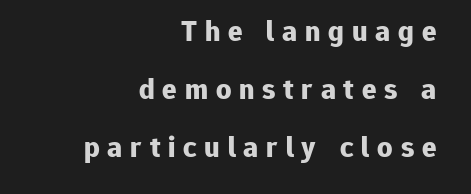
Q: Is the text bold? A: Yes.
Q: Is the text italic (slanted)? A: No, it is upright.
Q: Is the typeface a serif or a sans-serif typeface? A: Sans-serif.
Q: Is the text underlined? A: No.
Q: How is the paragraph aligned? A: Right-aligned.
Q: Is the spacing between letters normal or unusually wide? A: Unusually wide.
Q: Is the spacing between lines tight, normal or loose? A: Loose.
Q: Width (condensed, normal, or wide)? A: Normal.
Q: Stroke contrast? A: Low.
Q: x-height? A: Medium.
Q: Monospaced? A: No.
